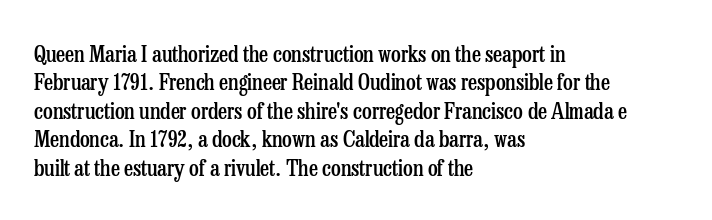
Q: Is the text bold? A: Semi-bold.
Q: Is the text italic (slanted)? A: No, it is upright.
Q: Is the text underlined? A: No.
Q: How is the paragraph aligned? A: Left-aligned.
Q: Is the spacing between letters normal or unusually wide? A: Normal.
Q: Is the spacing between lines tight, normal or loose? A: Normal.
